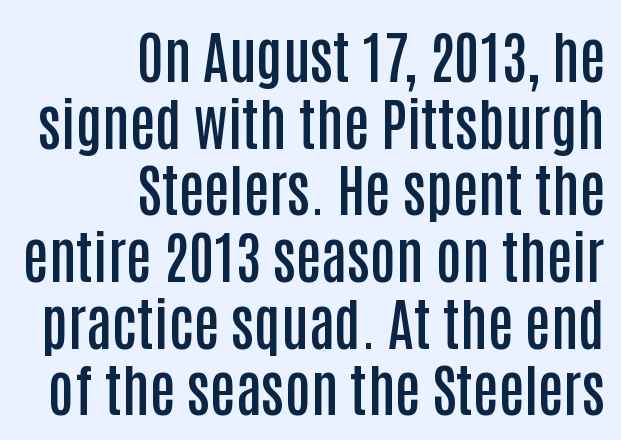
Q: Is the text bold? A: Semi-bold.
Q: Is the text italic (slanted)? A: No, it is upright.
Q: Is the typeface a serif or a sans-serif typeface? A: Sans-serif.
Q: Is the text underlined? A: No.
Q: How is the paragraph aligned? A: Right-aligned.
Q: Is the spacing between letters normal or unusually wide? A: Normal.
Q: Width (condensed, normal, or wide)? A: Condensed.
Q: Stroke contrast? A: Low.
Q: x-height? A: Large.
Q: Monospaced? A: No.
